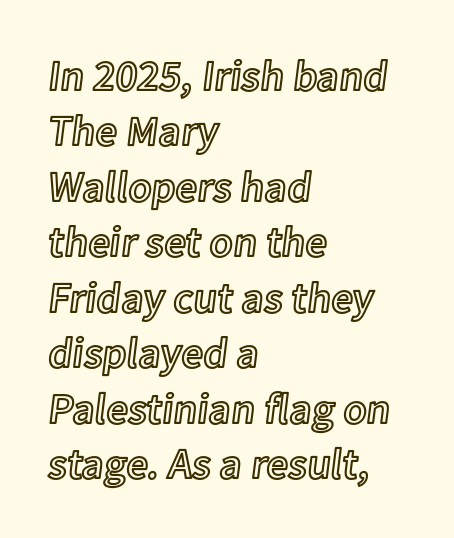
This sample has the flowing, uneven cadence of proportional lettering. Descenders are the only things crossing below the line. The lines sit at an ordinary, default distance from one another. This rendering uses left alignment, leaving the right contour irregular.
